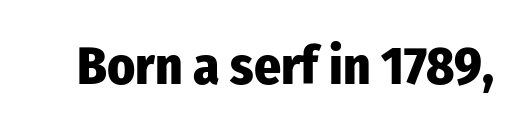
Tall strokes in this sample are plumb rather than angled. Does the weight exceed regular? Yes, all the way to bold. The passage shown has conventional tracking throughout. Anything drawn beneath the words? Only blank space. The face used here is proportionally spaced, like ordinary book or web type.
